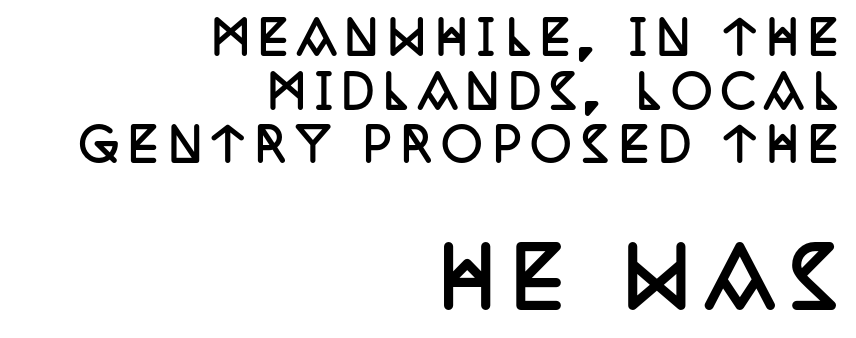
These two chunks differ in scale, with the bottom chunk taking the larger measure. Posture: straight, roman, zero tilt. Do the characters align in a grid? No, the font is proportional. This sample is right-justified, so line beginnings fall wherever the words allow. Is the letter spacing exaggerated? Yes — the characters are pushed far apart. Lines of text with bare space underneath.
